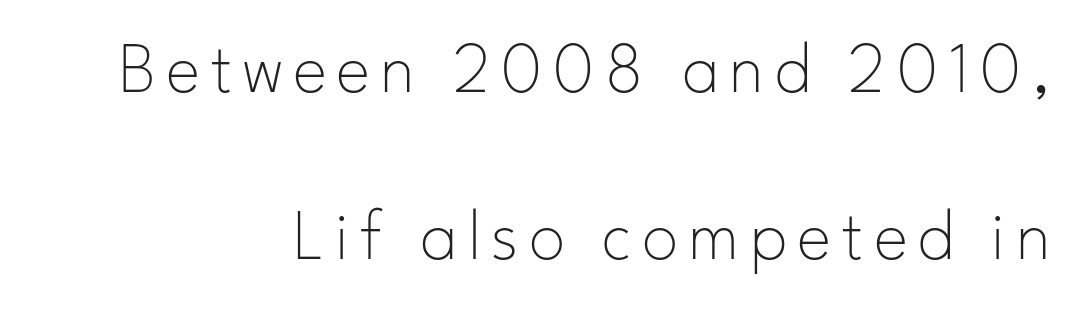
The image shows 73 px thin sans-serif type, upright; set right-aligned, loose line spacing (2.29x), not underlined; low stroke contrast and a small x-height.
